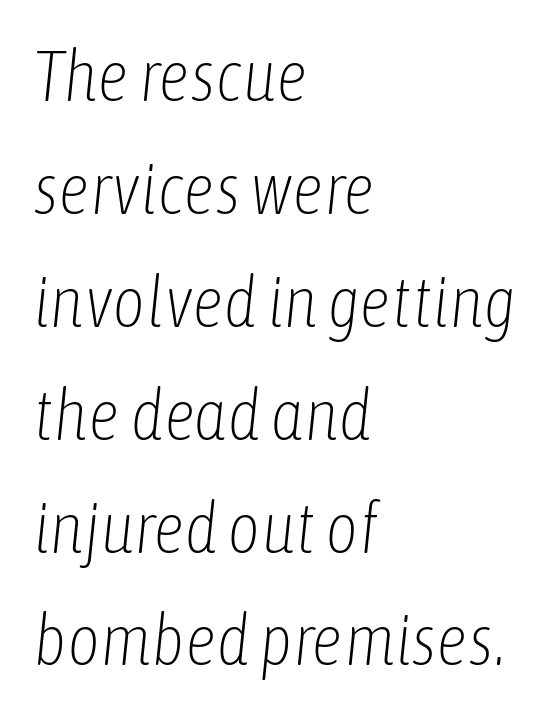
Q: Is the text bold? A: No.
Q: Is the text italic (slanted)? A: Yes, it leans right by about 6 degrees.
Q: Is the text underlined? A: No.
Q: How is the paragraph aligned? A: Left-aligned.
Q: Is the spacing between letters normal or unusually wide? A: Normal.
Q: Is the spacing between lines tight, normal or loose? A: Normal.
Q: Width (condensed, normal, or wide)? A: Condensed.
Q: Stroke contrast? A: Low.
Q: x-height? A: Medium.
Q: Monospaced? A: No.
